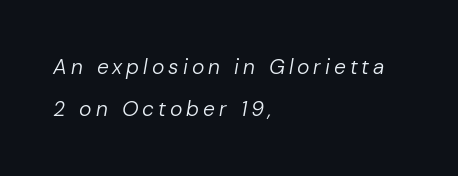
Q: Is the text bold? A: No.
Q: Is the text italic (slanted)? A: Yes, it leans right by about 10 degrees.
Q: Is the text underlined? A: No.
Q: How is the paragraph aligned? A: Left-aligned.
Q: Is the spacing between lines tight, normal or loose? A: Loose.
